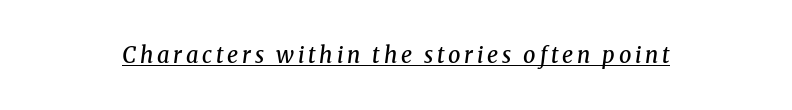
Q: Is the text bold? A: Semi-bold.
Q: Is the text italic (slanted)? A: Yes, it leans right by about 8 degrees.
Q: Is the text underlined? A: Yes.
